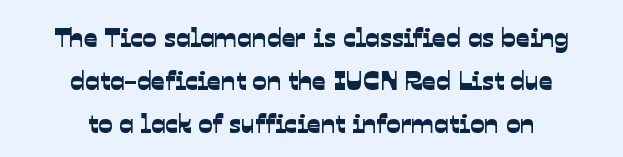
Q: Is the text underlined? A: No.
Q: How is the paragraph aligned? A: Centered.
Q: Is the spacing between letters normal or unusually wide? A: Normal.
Q: Is the spacing between lines tight, normal or loose? A: Normal.
